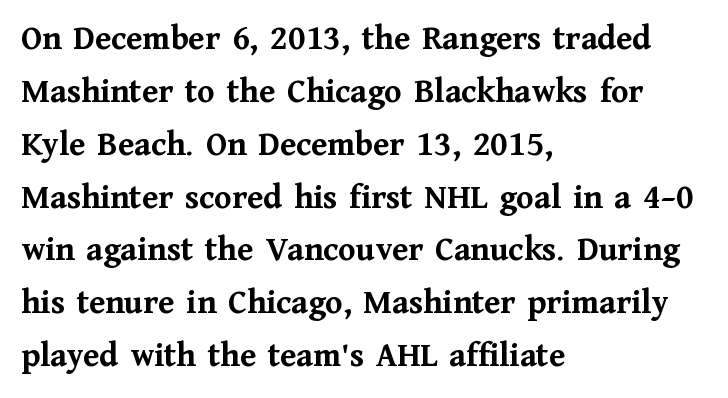
In terms of weight, the rendering is a true, heavy bold. Anything drawn beneath the words? Only blank space. The line texture is even and compact thanks to regular tracking. The face used here is proportionally spaced, like ordinary book or web type. The designer left line spacing at the default.
